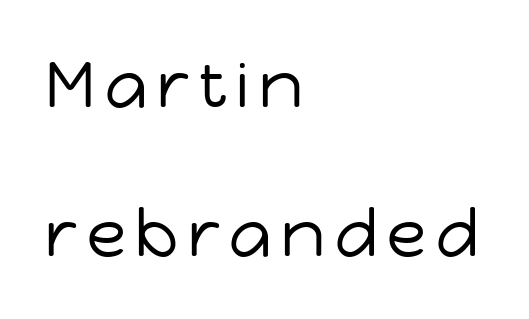
{"serif": "no", "italic": "no", "bold": "no", "weight": "regular", "width": "normal", "stroke_contrast": "low", "x_height": "medium", "monospaced": "no", "underline": "no", "align": "left", "line_spacing": "loose", "line_spacing_ratio": 2.3, "glyph_px": 65}
